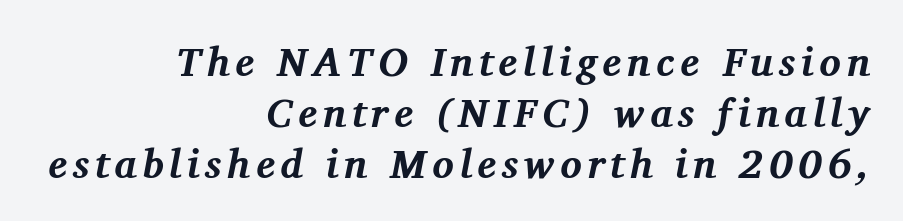
{"serif": "yes", "italic": "yes", "lean": "right", "slant_degrees": 11, "bold": "yes", "weight": "bold", "width": "normal", "stroke_contrast": "medium", "x_height": "medium", "monospaced": "no", "underline": "no", "align": "right", "line_spacing": "normal", "line_spacing_ratio": 1.27, "glyph_px": 40}
